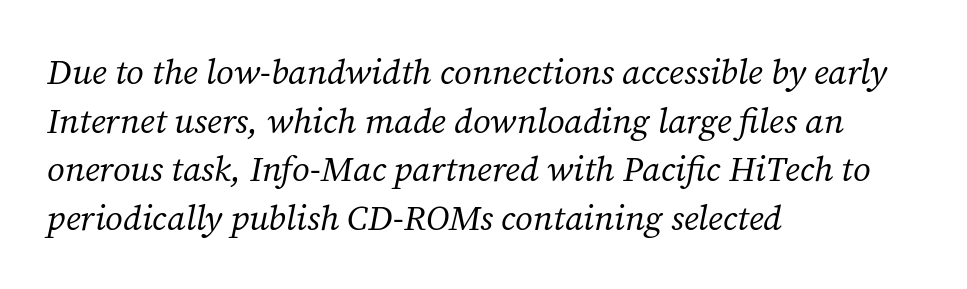
{"serif": "yes", "italic": "yes", "lean": "right", "slant_degrees": 12, "bold": "no", "weight": "regular", "width": "normal", "stroke_contrast": "medium", "x_height": "medium", "monospaced": "no", "underline": "no", "align": "left", "line_spacing": "normal", "line_spacing_ratio": 1.39, "letter_spacing": "normal", "letter_spacing_em": 0.0, "glyph_px": 35}
